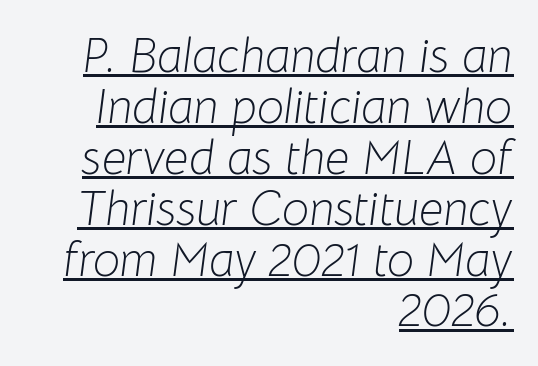
{"italic": "yes", "lean": "right", "slant_degrees": 8, "bold": "no", "weight": "light", "width": "normal", "stroke_contrast": "low", "x_height": "medium", "monospaced": "no", "underline": "yes", "align": "right", "line_spacing": "tight", "line_spacing_ratio": 1.06, "letter_spacing": "normal", "letter_spacing_em": 0.0, "glyph_px": 48}
